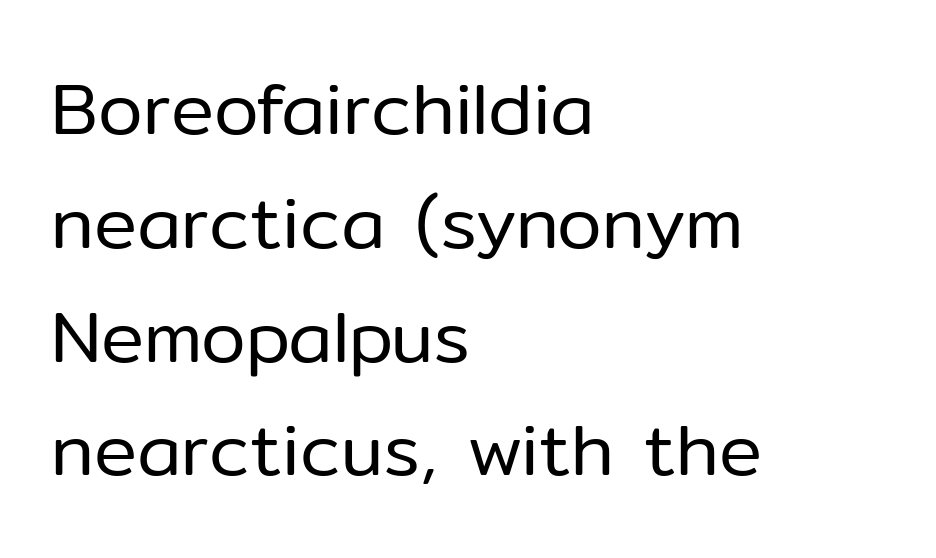
Q: Is the text bold? A: No.
Q: Is the text italic (slanted)? A: No, it is upright.
Q: Is the typeface a serif or a sans-serif typeface? A: Sans-serif.
Q: Is the text underlined? A: No.
Q: How is the paragraph aligned? A: Left-aligned.
Q: Is the spacing between letters normal or unusually wide? A: Normal.
Q: Is the spacing between lines tight, normal or loose? A: Normal.
Q: Width (condensed, normal, or wide)? A: Normal.
Q: Stroke contrast? A: Low.
Q: x-height? A: Medium.
Q: Monospaced? A: No.
